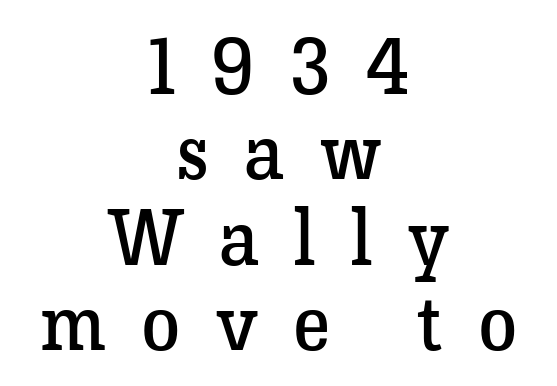
The image shows 79 px regular-weight serif type, upright; set centered, tight line spacing (1.08x), unusually wide letter spacing (+0.45 em), not underlined; low stroke contrast and a medium x-height.
